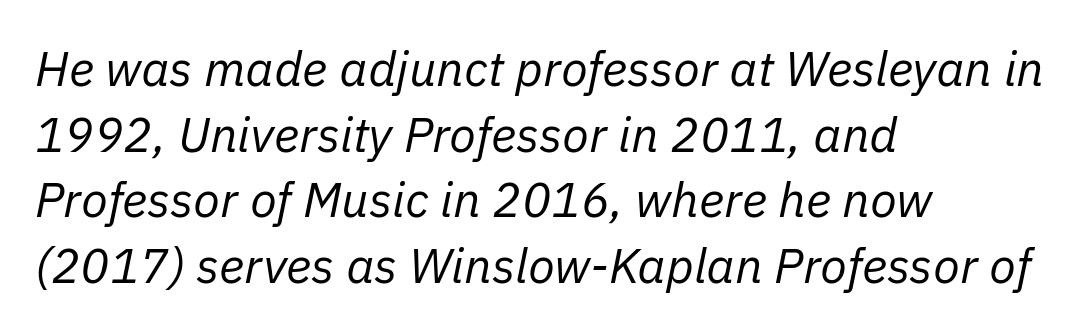
Q: Is the text bold? A: No.
Q: Is the text italic (slanted)? A: Yes, it leans right by about 11 degrees.
Q: Is the text underlined? A: No.
Q: How is the paragraph aligned? A: Left-aligned.
Q: Is the spacing between letters normal or unusually wide? A: Normal.
Q: Is the spacing between lines tight, normal or loose? A: Normal.
Q: Width (condensed, normal, or wide)? A: Normal.
Q: Stroke contrast? A: Low.
Q: x-height? A: Medium.
Q: Monospaced? A: No.
